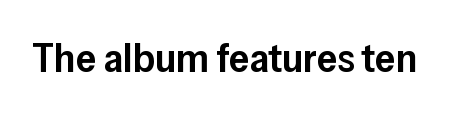
Nothing unusual about the tracking: characters are spaced as the font intends. Italic: no, the glyphs are upright roman. The specimen omits any rule beneath the text block's lines. On the weight axis this lands at semibold, roughly 600. Here the designer chose a conventional face with non-uniform glyph widths. The letters carry no serifs — their stems end cleanly without finishing strokes.
